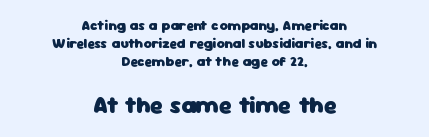
You'd pick this weight for a headline — it's a proper bold. These lines keep a tight, regular rhythm from letter to letter. Whoever set this chose a conventional vertical rhythm. These two chunks differ in scale, with the bottom chunk taking the larger measure. The compositor balanced each line on the midline.
